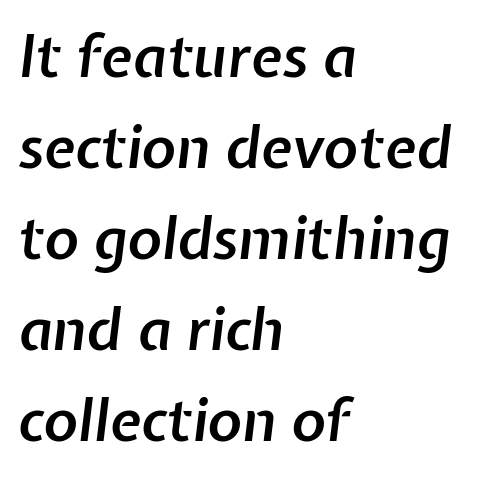
Q: Is the text bold? A: Semi-bold.
Q: Is the text italic (slanted)? A: Yes, it leans right by about 7 degrees.
Q: Is the text underlined? A: No.
Q: How is the paragraph aligned? A: Left-aligned.
Q: Is the spacing between letters normal or unusually wide? A: Normal.
Q: Is the spacing between lines tight, normal or loose? A: Normal.
Q: Width (condensed, normal, or wide)? A: Normal.
Q: Stroke contrast? A: Low.
Q: x-height? A: Medium.
Q: Monospaced? A: No.
